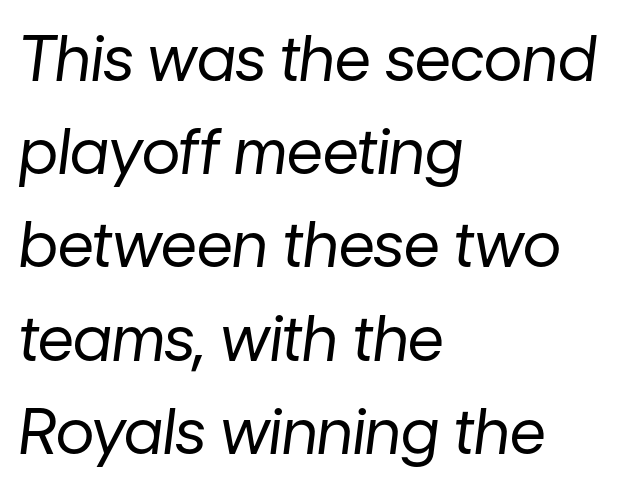
Leftover space on each line is placed entirely after the last word. Is the type slanted? Yes — the strokes lean at a clear angle. How would I describe the line gaps? Plain and ordinary. The space beneath each line is pristine and unruled.
